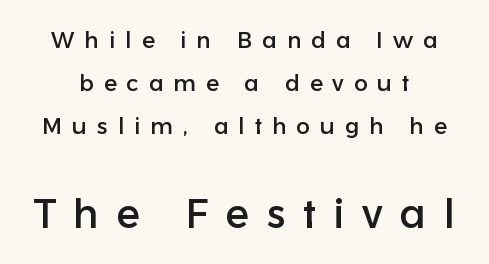
Q: Is the text italic (slanted)? A: No, it is upright.
Q: Is the typeface a serif or a sans-serif typeface? A: Sans-serif.
Q: Is the text underlined? A: No.
Q: Is the spacing between letters normal or unusually wide? A: Unusually wide.
Q: Which block of text is set in a larger size, the first (top) or the second (bottom)? A: The second (bottom) one.
Q: Width (condensed, normal, or wide)? A: Normal.
Q: Stroke contrast? A: Low.
Q: x-height? A: Medium.
Q: Monospaced? A: No.
